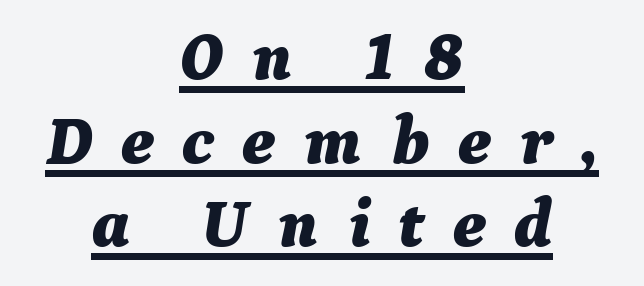
Q: Is the text bold? A: Yes.
Q: Is the text italic (slanted)? A: Yes, it leans right by about 9 degrees.
Q: Is the text underlined? A: Yes.
Q: How is the paragraph aligned? A: Centered.
Q: Is the spacing between letters normal or unusually wide? A: Unusually wide.
Q: Width (condensed, normal, or wide)? A: Normal.
Q: Stroke contrast? A: Medium.
Q: x-height? A: Medium.
Q: Monospaced? A: No.
